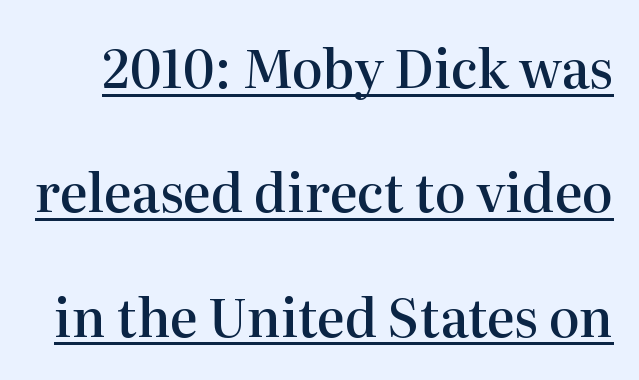
The image shows 52 px semibold serif type, upright; set loose line spacing (2.39x), normal letter spacing, underlined; high stroke contrast and a medium x-height.
